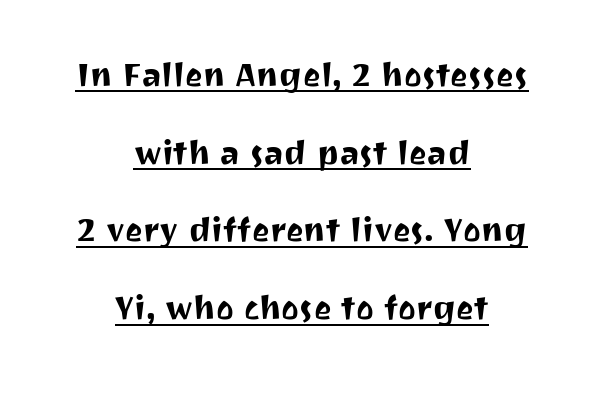
The specimen reads as upright at a glance. The rendering shows plain stroke endings on the letterforms — a sans-serif design. Each line is balanced around a shared central axis. The string is rendered with underlining switched on. Think of a printed novel: that variable character pitch is what you see here.
